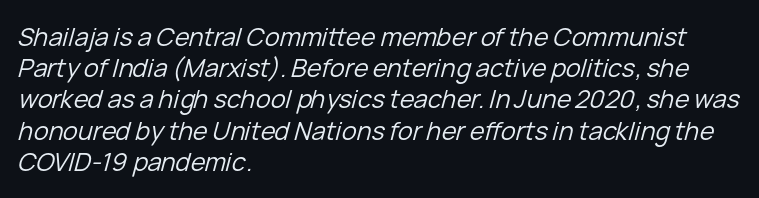
The image shows 25 px text type, italic (leaning right); set left-aligned, normal line spacing (1.25x), normal letter spacing, not underlined.
